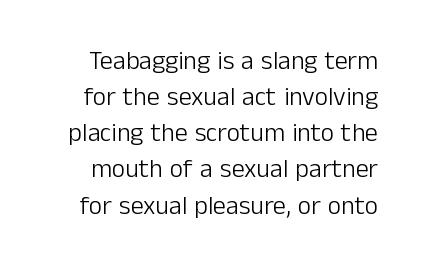
The image shows 26 px text type, upright; set normal line spacing (1.39x), normal letter spacing, not underlined.
